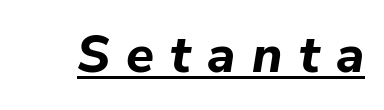
The image shows 51 px bold type, italic (leaning right); set unusually wide letter spacing (+0.32 em), underlined; low stroke contrast and a medium x-height.
